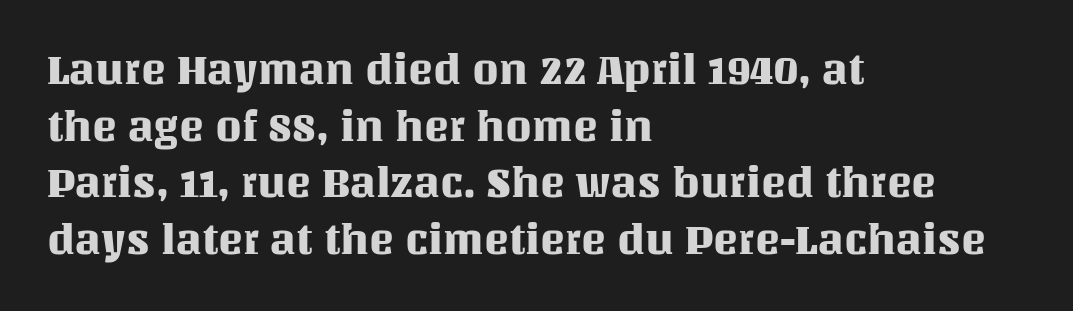
Q: Is the text italic (slanted)? A: No, it is upright.
Q: Is the text underlined? A: No.
Q: How is the paragraph aligned? A: Left-aligned.
Q: Is the spacing between letters normal or unusually wide? A: Normal.
Q: Is the spacing between lines tight, normal or loose? A: Normal.
Q: Width (condensed, normal, or wide)? A: Normal.
Q: Stroke contrast? A: Medium.
Q: x-height? A: Large.
Q: Monospaced? A: No.
